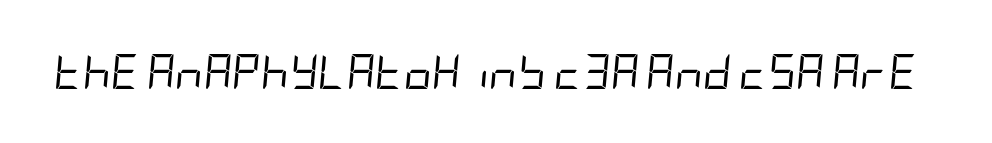
Q: Is the text bold? A: No.
Q: Is the text italic (slanted)? A: Yes, it leans right by about 5 degrees.
Q: Is the text underlined? A: No.
Q: Is the spacing between letters normal or unusually wide? A: Normal.
Q: Width (condensed, normal, or wide)? A: Condensed.
Q: Stroke contrast? A: Low.
Q: x-height? A: Large.
